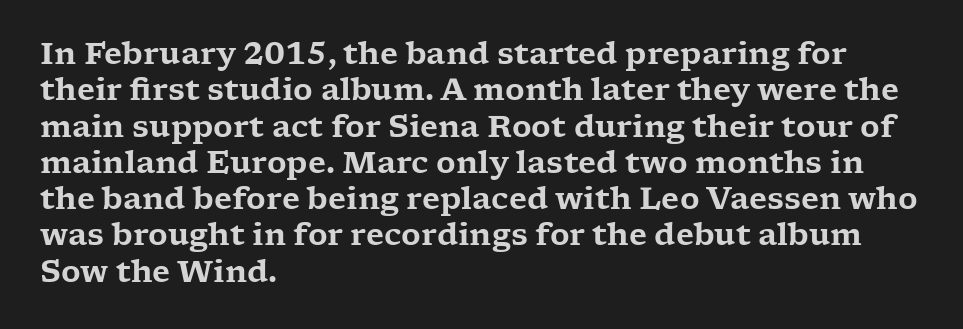
Glyph-to-glyph distance matches everyday printed text. Typographically, this falls in the serif category. You can tell it's not italic because the verticals are truly vertical. In CSS terms this would be text-align: left.
